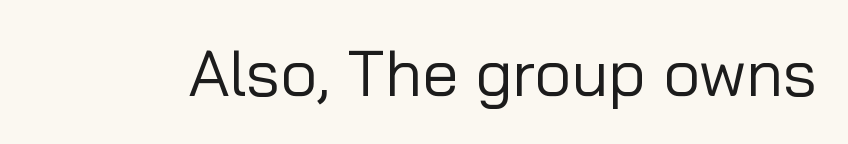
The image shows 65 px regular-weight sans-serif type, upright; set normal letter spacing, not underlined; low stroke contrast and a medium x-height.
